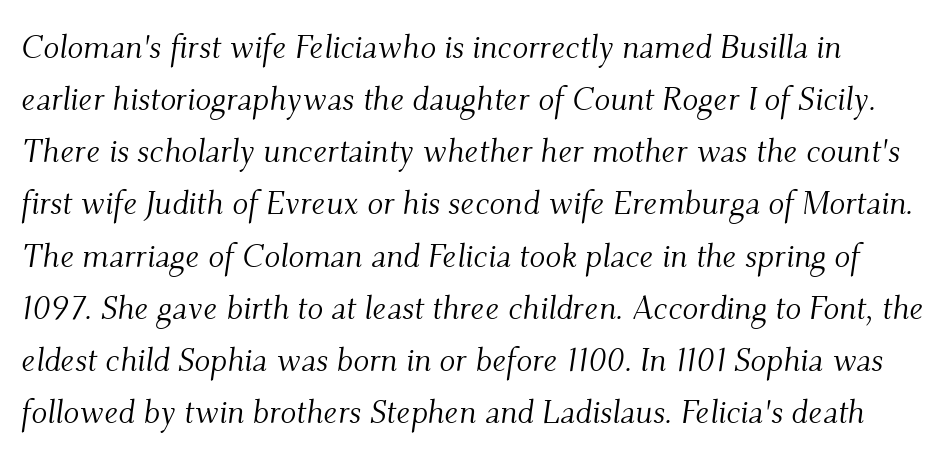
Q: Is the text bold? A: No.
Q: Is the text italic (slanted)? A: Yes, it leans right by about 9 degrees.
Q: Is the typeface a serif or a sans-serif typeface? A: Serif.
Q: Is the text underlined? A: No.
Q: Is the spacing between letters normal or unusually wide? A: Normal.
Q: Is the spacing between lines tight, normal or loose? A: Normal.
Q: Width (condensed, normal, or wide)? A: Normal.
Q: Stroke contrast? A: Medium.
Q: x-height? A: Small.
Q: Monospaced? A: No.
